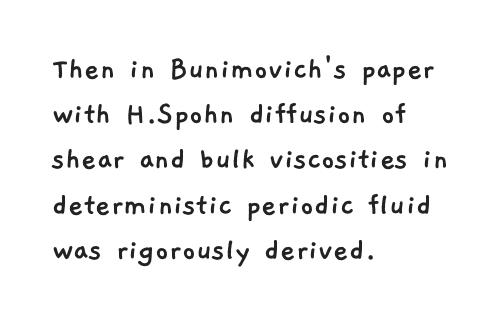
Q: Is the typeface a serif or a sans-serif typeface? A: Sans-serif.
Q: Is the text underlined? A: No.
Q: How is the paragraph aligned? A: Left-aligned.
Q: Is the spacing between letters normal or unusually wide? A: Normal.
Q: Is the spacing between lines tight, normal or loose? A: Normal.
Q: Width (condensed, normal, or wide)? A: Normal.
Q: Stroke contrast? A: Low.
Q: x-height? A: Medium.
Q: Monospaced? A: No.
